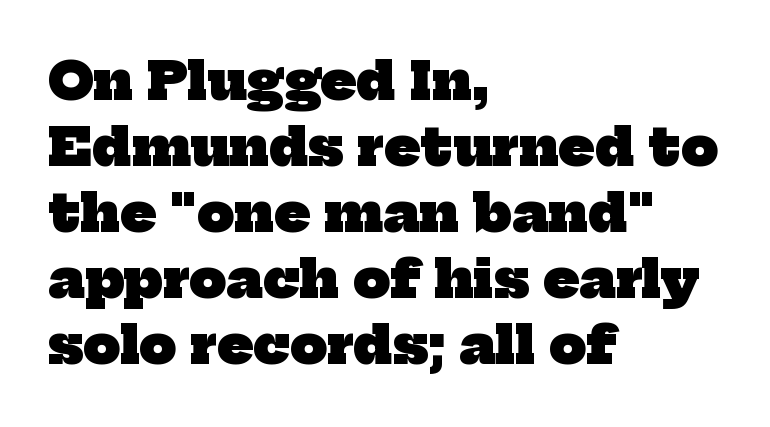
The image shows 52 px heavy serif type; set left-aligned, normal line spacing (1.27x), normal letter spacing, not underlined; low stroke contrast and a medium x-height.
